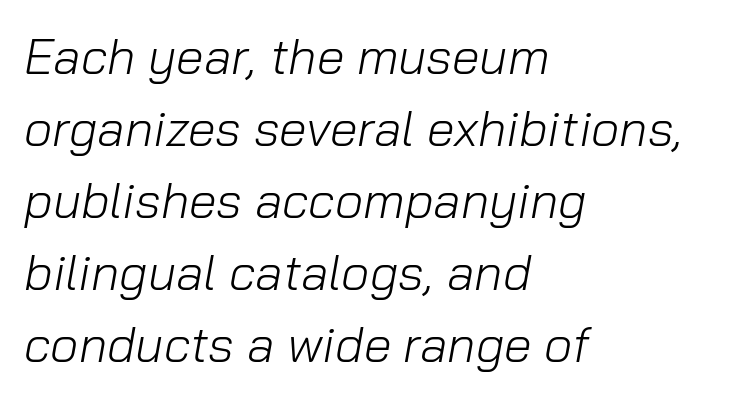
Italic? Definitely — the glyphs are oblique. The text block is weighted toward the left margin, trailing off unevenly rightward. There is no visible air inserted between adjacent glyphs. Plain, unruled lines of type.
